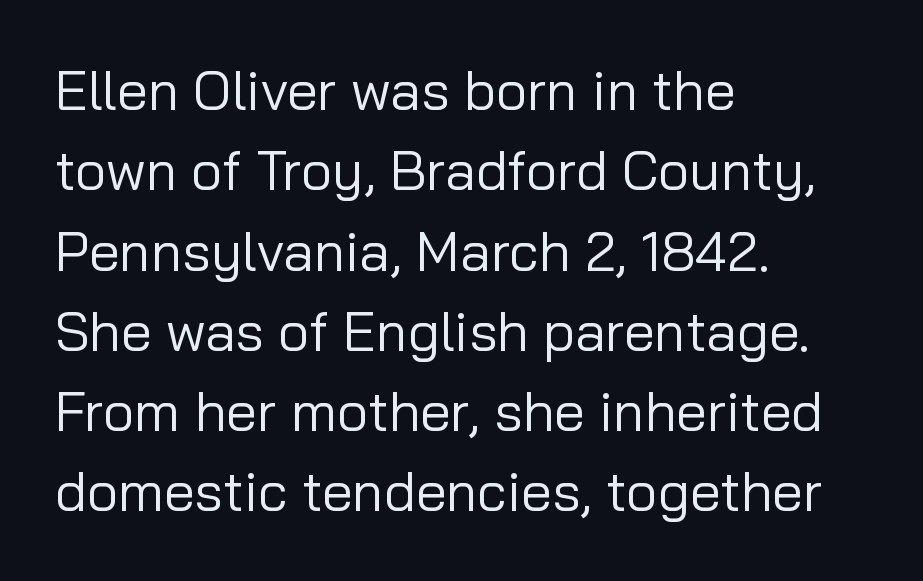
Q: Is the text bold? A: No.
Q: Is the text italic (slanted)? A: No, it is upright.
Q: Is the typeface a serif or a sans-serif typeface? A: Sans-serif.
Q: Is the text underlined? A: No.
Q: How is the paragraph aligned? A: Left-aligned.
Q: Is the spacing between letters normal or unusually wide? A: Normal.
Q: Is the spacing between lines tight, normal or loose? A: Normal.
Q: Width (condensed, normal, or wide)? A: Normal.
Q: Stroke contrast? A: Low.
Q: x-height? A: Medium.
Q: Monospaced? A: No.
